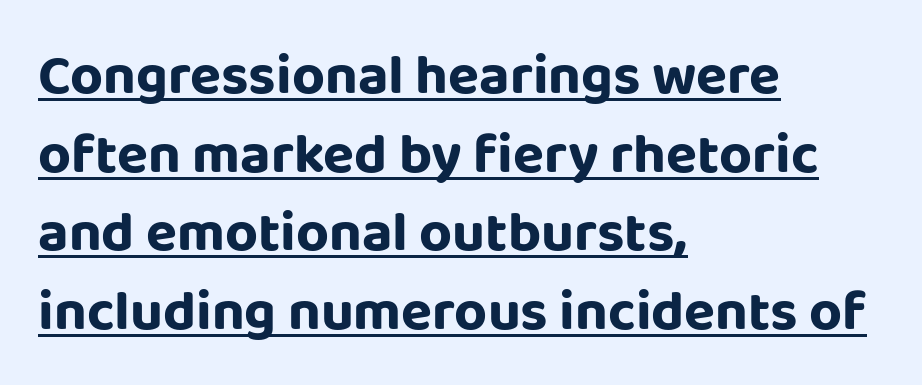
Q: Is the text italic (slanted)? A: No, it is upright.
Q: Is the typeface a serif or a sans-serif typeface? A: Sans-serif.
Q: Is the text underlined? A: Yes.
Q: How is the paragraph aligned? A: Left-aligned.
Q: Is the spacing between letters normal or unusually wide? A: Normal.
Q: Is the spacing between lines tight, normal or loose? A: Normal.
Q: Width (condensed, normal, or wide)? A: Normal.
Q: Stroke contrast? A: Low.
Q: x-height? A: Large.
Q: Monospaced? A: No.
